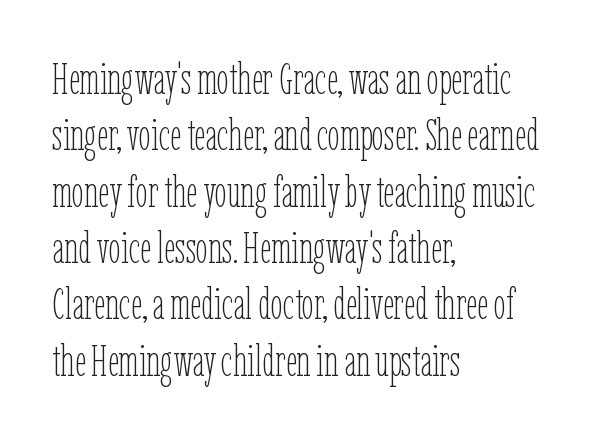
Q: Is the text bold? A: No.
Q: Is the text italic (slanted)? A: No, it is upright.
Q: Is the text underlined? A: No.
Q: How is the paragraph aligned? A: Left-aligned.
Q: Is the spacing between letters normal or unusually wide? A: Normal.
Q: Is the spacing between lines tight, normal or loose? A: Normal.
Q: Width (condensed, normal, or wide)? A: Condensed.
Q: Stroke contrast? A: Low.
Q: x-height? A: Medium.
Q: Monospaced? A: No.
